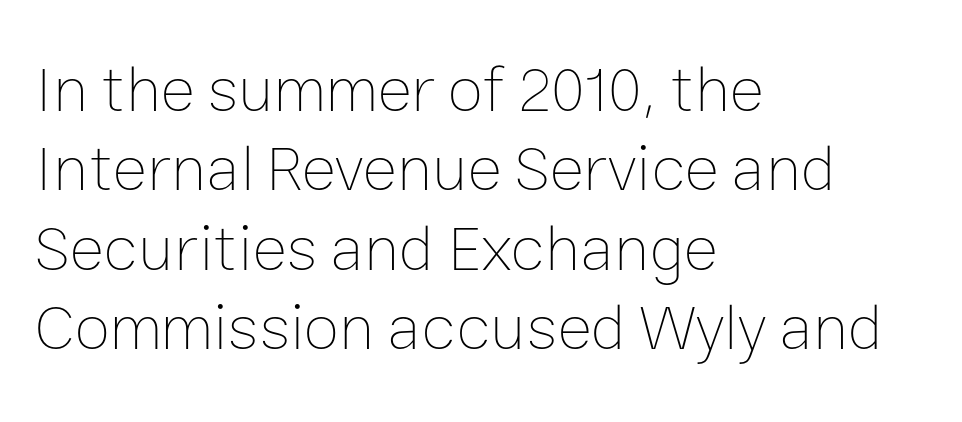
The image shows 65 px thin type, upright; set left-aligned, line spacing 1.22x, normal letter spacing, not underlined; low stroke contrast and a medium x-height.
